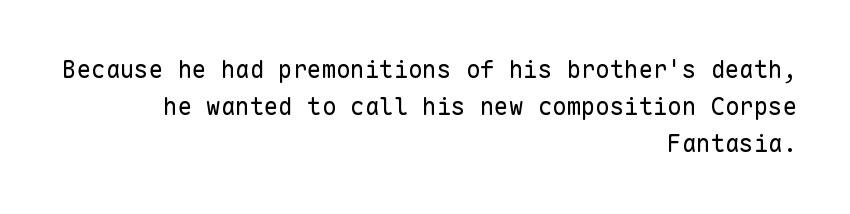
The image shows 24 px text type, upright; set right-aligned, normal line spacing (1.55x), normal letter spacing, not underlined.
